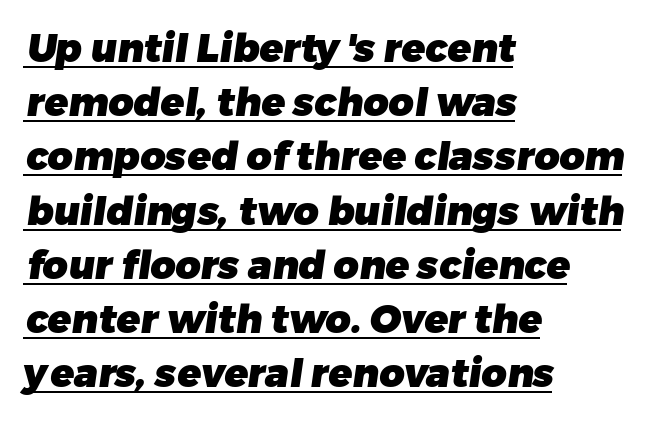
{"serif": "no", "bold": "yes", "weight": "heavy", "width": "normal", "stroke_contrast": "low", "x_height": "medium", "monospaced": "no", "underline": "yes", "align": "left", "line_spacing": "normal", "line_spacing_ratio": 1.39, "letter_spacing": "normal", "letter_spacing_em": 0.0, "glyph_px": 39}
